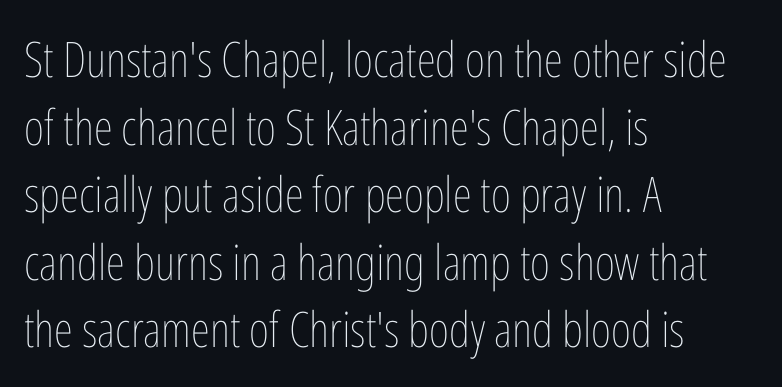
The image shows 49 px thin, condensed type, upright; set left-aligned, normal line spacing (1.38x), normal letter spacing, not underlined; low stroke contrast and a medium x-height.
